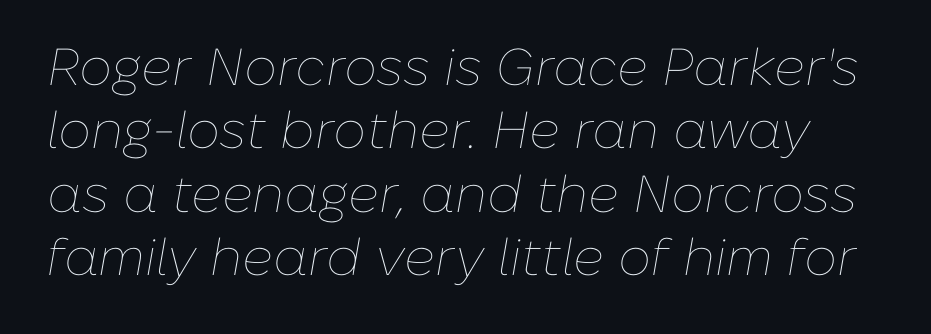
Rule under the text: the space is simply empty. A typesetter would call this zero additional tracking. The cut favours lightness, reaching ordinary text weight at its darkest. The whole block is typeset with a tilt. Each letter keeps its own natural width here, so spacing adapts to shape.
